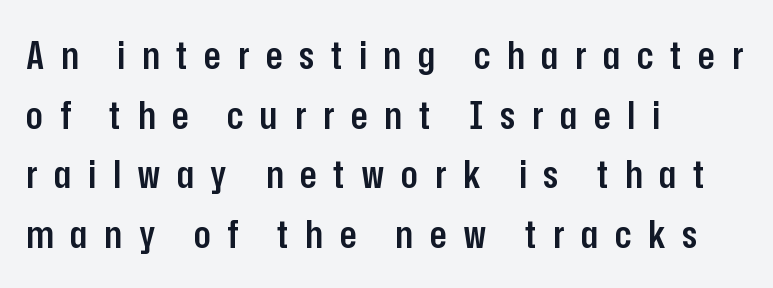
{"serif": "no", "italic": "no", "bold": "semi", "weight": "semibold", "width": "condensed", "stroke_contrast": "low", "x_height": "medium", "monospaced": "no", "underline": "no", "align": "left", "line_spacing": "normal", "line_spacing_ratio": 1.53, "letter_spacing": "wide", "letter_spacing_em": 0.43, "glyph_px": 39}
